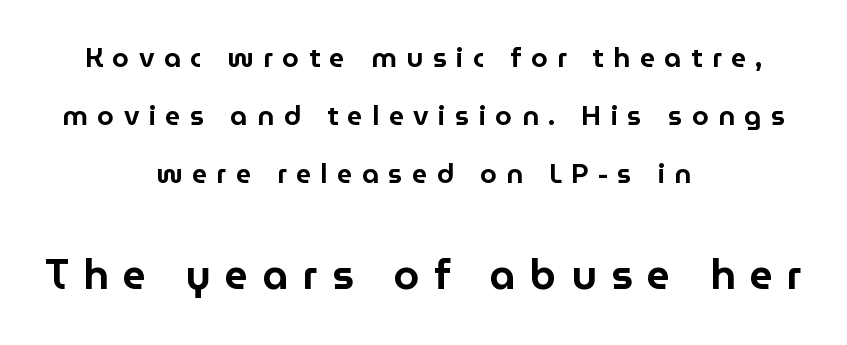
Q: Is the text italic (slanted)? A: No, it is upright.
Q: Is the typeface a serif or a sans-serif typeface? A: Sans-serif.
Q: Is the text underlined? A: No.
Q: How is the paragraph aligned? A: Centered.
Q: Is the spacing between letters normal or unusually wide? A: Unusually wide.
Q: Is the spacing between lines tight, normal or loose? A: Loose.
Q: Which block of text is set in a larger size, the first (top) or the second (bottom)? A: The second (bottom) one.
Q: Width (condensed, normal, or wide)? A: Normal.
Q: Stroke contrast? A: Low.
Q: x-height? A: Medium.
Q: Monospaced? A: No.
